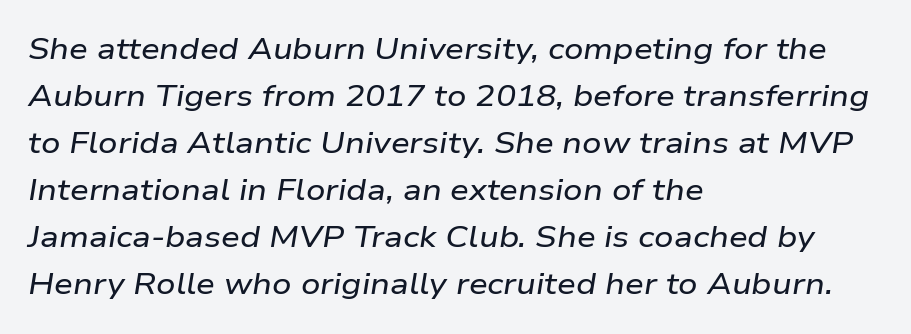
{"italic": "yes", "lean": "right", "slant_degrees": 9, "width": "wide", "stroke_contrast": "low", "x_height": "medium", "monospaced": "no", "underline": "no", "align": "left", "line_spacing": "normal", "line_spacing_ratio": 1.57, "letter_spacing": "normal", "letter_spacing_em": 0.0, "glyph_px": 30}
